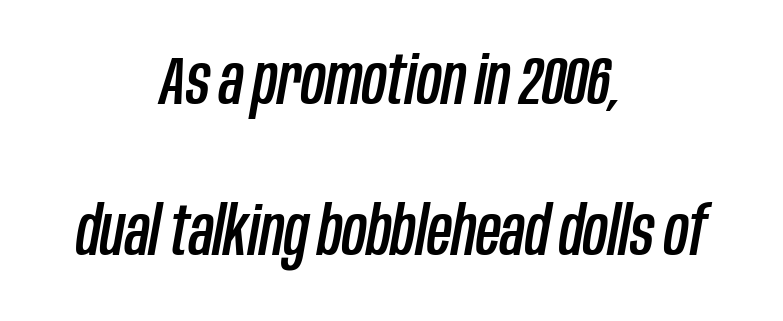
{"italic": "yes", "lean": "right", "slant_degrees": 10, "width": "condensed", "stroke_contrast": "low", "x_height": "large", "monospaced": "no", "underline": "no", "align": "center", "line_spacing": "loose", "line_spacing_ratio": 2.22, "letter_spacing": "normal", "letter_spacing_em": 0.0, "glyph_px": 68}
